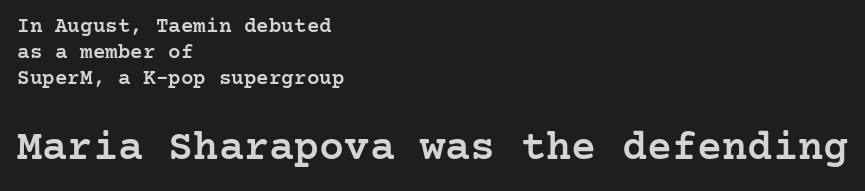
{"serif": "yes", "italic": "no", "bold": "semi", "weight": "semibold", "width": "normal", "stroke_contrast": "low", "x_height": "medium", "underline": "no", "align": "left", "line_spacing": "normal", "line_spacing_ratio": 1.25, "letter_spacing": "normal", "letter_spacing_em": 0.0, "larger_block": "second", "size_ratio": 2.0, "glyph_px": 42}
